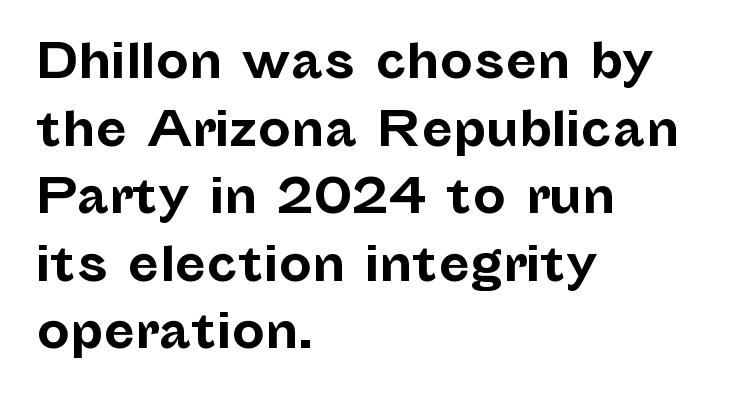
The image shows 46 px bold sans-serif type, upright; set left-aligned, normal line spacing (1.47x), normal letter spacing, not underlined; low stroke contrast and a medium x-height.
